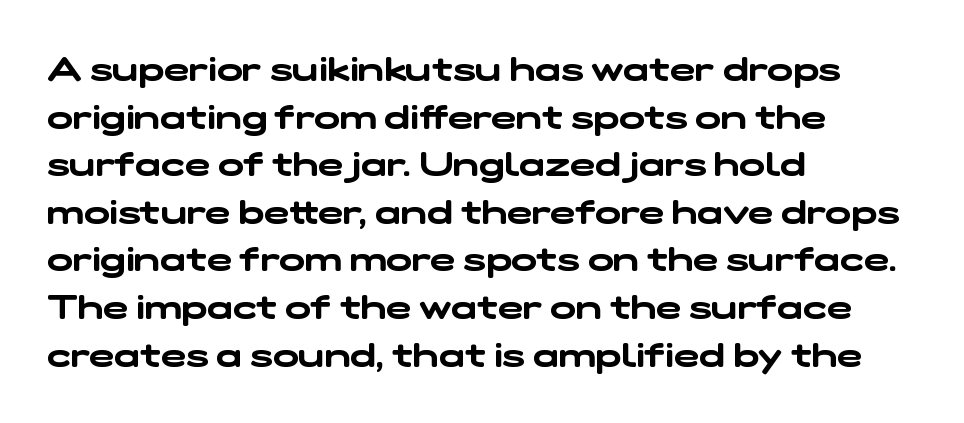
Q: Is the typeface a serif or a sans-serif typeface? A: Sans-serif.
Q: Is the text underlined? A: No.
Q: How is the paragraph aligned? A: Left-aligned.
Q: Is the spacing between letters normal or unusually wide? A: Normal.
Q: Is the spacing between lines tight, normal or loose? A: Normal.
Q: Width (condensed, normal, or wide)? A: Wide.
Q: Stroke contrast? A: Low.
Q: x-height? A: Medium.
Q: Monospaced? A: No.
